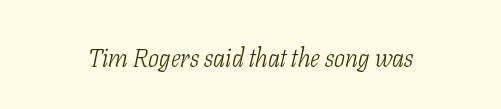
This sample uses plain, unmodified letter spacing. No letter is thick-stroked: the sample isn't bold. The axis of the letterforms is tilted away from vertical. A bare baseline throughout the passage.
